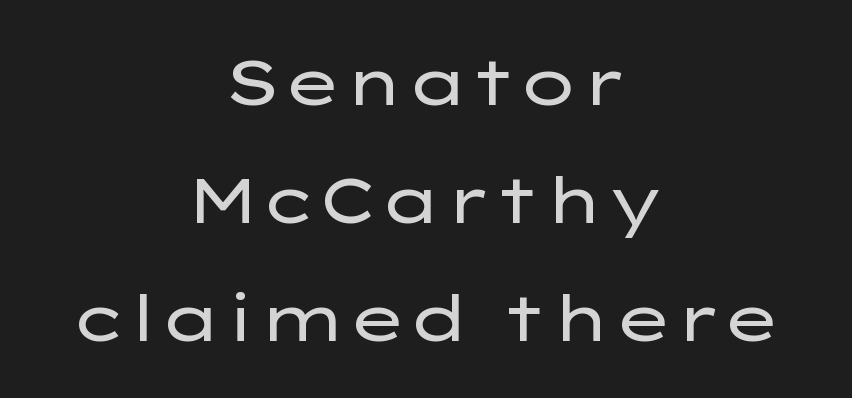
Q: Is the text bold? A: No.
Q: Is the text italic (slanted)? A: No, it is upright.
Q: Is the typeface a serif or a sans-serif typeface? A: Sans-serif.
Q: Is the text underlined? A: No.
Q: How is the paragraph aligned? A: Centered.
Q: Is the spacing between letters normal or unusually wide? A: Normal.
Q: Width (condensed, normal, or wide)? A: Wide.
Q: Stroke contrast? A: Low.
Q: x-height? A: Medium.
Q: Monospaced? A: No.
